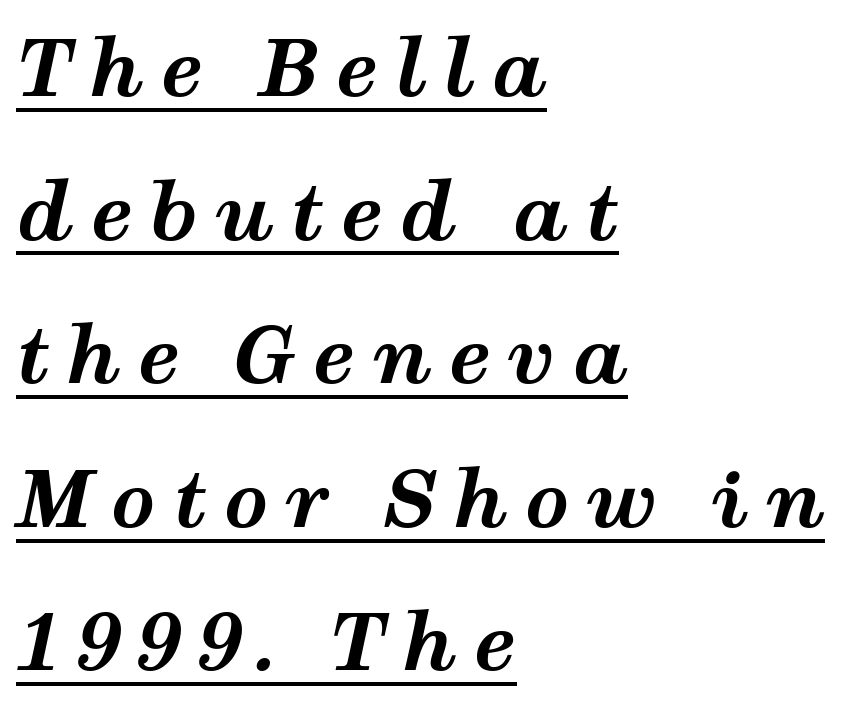
{"italic": "yes", "lean": "right", "slant_degrees": 12, "bold": "yes", "weight": "bold", "width": "wide", "stroke_contrast": "medium", "x_height": "medium", "monospaced": "no", "underline": "yes", "align": "left", "line_spacing_ratio": 1.84, "letter_spacing": "wide", "letter_spacing_em": 0.21, "glyph_px": 78}
